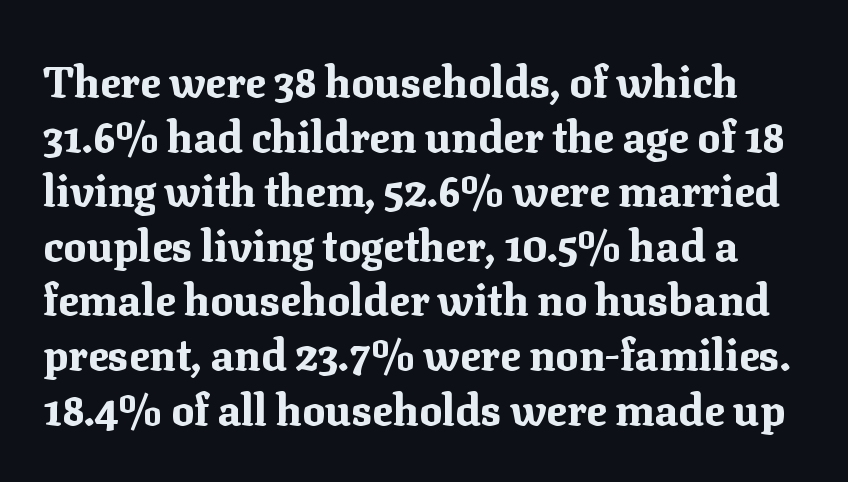
{"serif": "yes", "italic": "no", "bold": "yes", "weight": "bold", "width": "normal", "stroke_contrast": "medium", "x_height": "medium", "monospaced": "no", "underline": "no", "line_spacing": "normal", "line_spacing_ratio": 1.27, "letter_spacing": "normal", "letter_spacing_em": 0.0, "glyph_px": 43}
